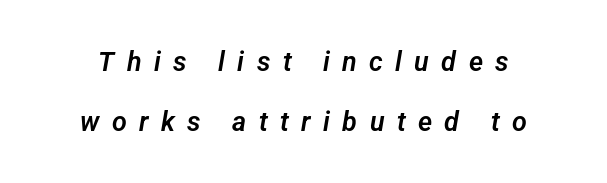
The image shows 27 px text type; set loose line spacing (2.22x), unusually wide letter spacing (+0.46 em), not underlined.
